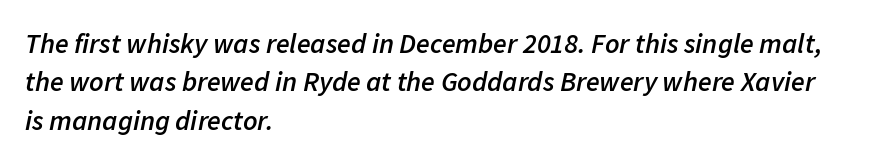
Q: Is the text bold? A: Semi-bold.
Q: Is the text italic (slanted)? A: Yes, it leans right by about 11 degrees.
Q: Is the text underlined? A: No.
Q: How is the paragraph aligned? A: Left-aligned.
Q: Is the spacing between letters normal or unusually wide? A: Normal.
Q: Is the spacing between lines tight, normal or loose? A: Normal.
Q: Width (condensed, normal, or wide)? A: Normal.
Q: Stroke contrast? A: Low.
Q: x-height? A: Medium.
Q: Monospaced? A: No.
